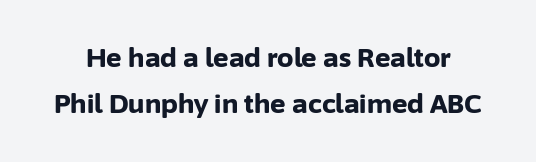
{"italic": "no", "bold": "yes", "underline": "no", "line_spacing_ratio": 1.78, "letter_spacing": "normal", "letter_spacing_em": 0.0, "glyph_px": 26}
